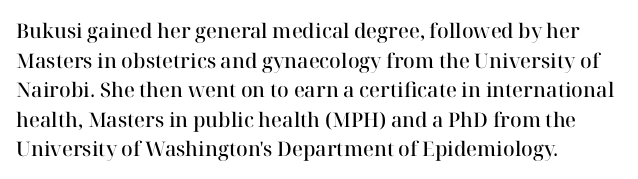
Q: Is the text bold? A: Semi-bold.
Q: Is the text italic (slanted)? A: No, it is upright.
Q: Is the text underlined? A: No.
Q: How is the paragraph aligned? A: Left-aligned.
Q: Is the spacing between letters normal or unusually wide? A: Normal.
Q: Is the spacing between lines tight, normal or loose? A: Normal.
